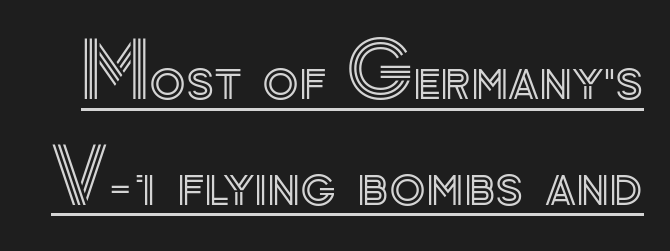
Q: Is the text italic (slanted)? A: No, it is upright.
Q: Is the text underlined? A: Yes.
Q: Is the spacing between letters normal or unusually wide? A: Normal.
Q: Is the spacing between lines tight, normal or loose? A: Normal.
Q: Width (condensed, normal, or wide)? A: Normal.
Q: x-height? A: Small.
Q: Monospaced? A: No.
